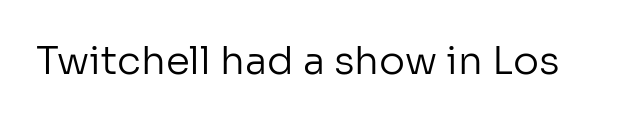
A typesetter would mark this as roman, not italic. The glyphs are unaccompanied by any horizontal stroke below them. The weight tops out at a normal text grade. Here the glyphs are tracked normally, forming tight word shapes. Letterform terminals end flat and unadorned throughout the passage.
